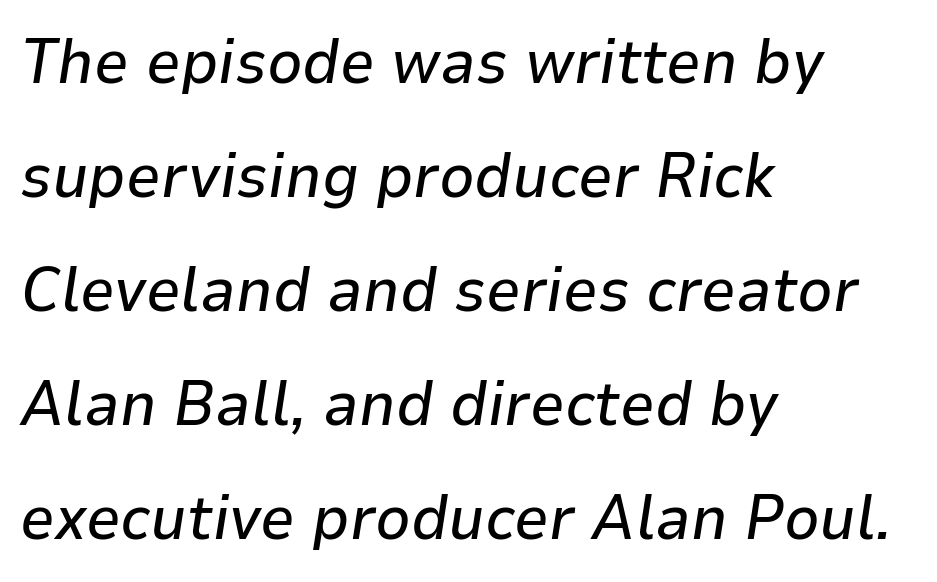
{"italic": "yes", "lean": "right", "slant_degrees": 9, "width": "normal", "stroke_contrast": "low", "x_height": "medium", "monospaced": "no", "underline": "no", "align": "left", "line_spacing_ratio": 1.84, "letter_spacing": "normal", "letter_spacing_em": 0.0, "glyph_px": 62}
